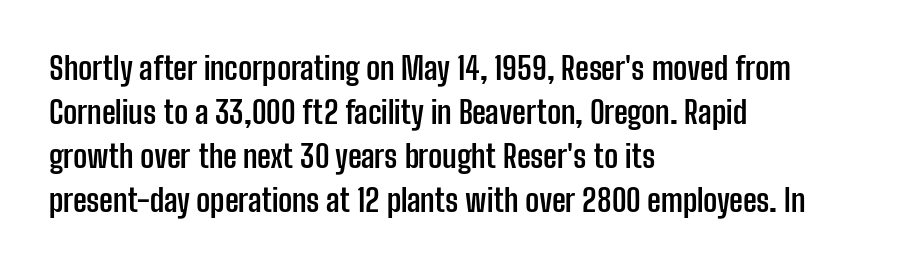
Thick stems and heavy bowls — unmistakably bold. The typography opts for an upright posture over an oblique one. Proportional: the letters do not fall into vertical columns. Reading down the column, the eye jumps a familiar distance to each next line.
